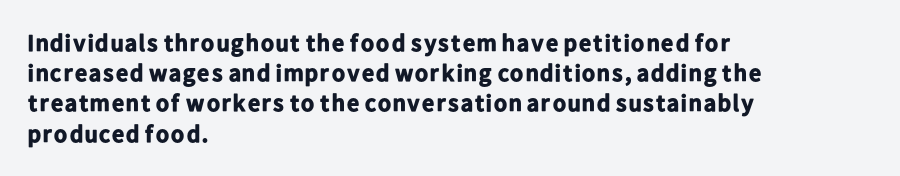
Q: Is the text bold? A: Yes.
Q: Is the text italic (slanted)? A: No, it is upright.
Q: Is the text underlined? A: No.
Q: How is the paragraph aligned? A: Left-aligned.
Q: Is the spacing between letters normal or unusually wide? A: Normal.
Q: Is the spacing between lines tight, normal or loose? A: Normal.
